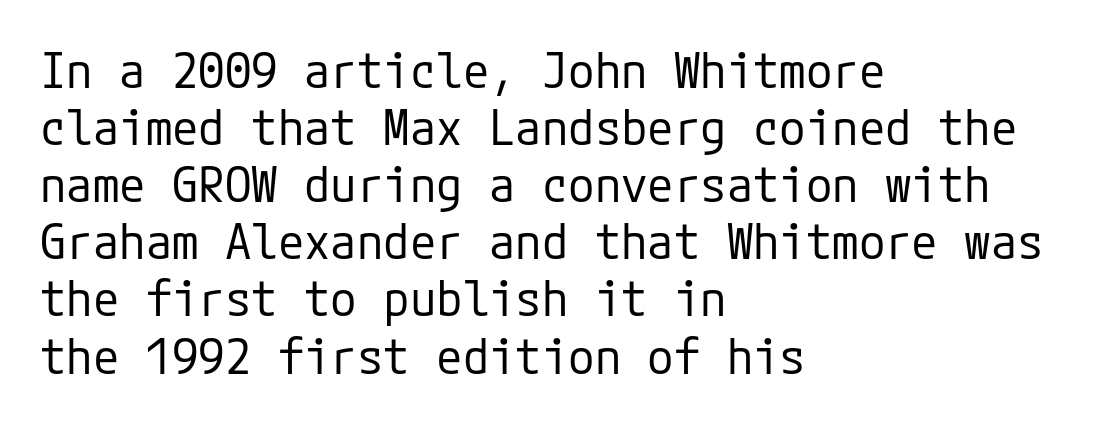
Q: Is the text bold? A: No.
Q: Is the text italic (slanted)? A: No, it is upright.
Q: Is the typeface a serif or a sans-serif typeface? A: Sans-serif.
Q: Is the text underlined? A: No.
Q: How is the paragraph aligned? A: Left-aligned.
Q: Is the spacing between letters normal or unusually wide? A: Normal.
Q: Width (condensed, normal, or wide)? A: Normal.
Q: Stroke contrast? A: Low.
Q: x-height? A: Medium.
